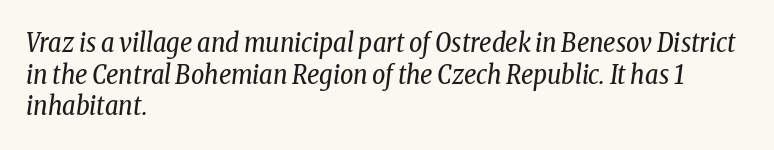
{"italic": "yes", "lean": "right", "slant_degrees": 8, "bold": "no", "underline": "no", "align": "left", "line_spacing_ratio": 1.22, "letter_spacing": "normal", "letter_spacing_em": 0.0, "glyph_px": 26}
